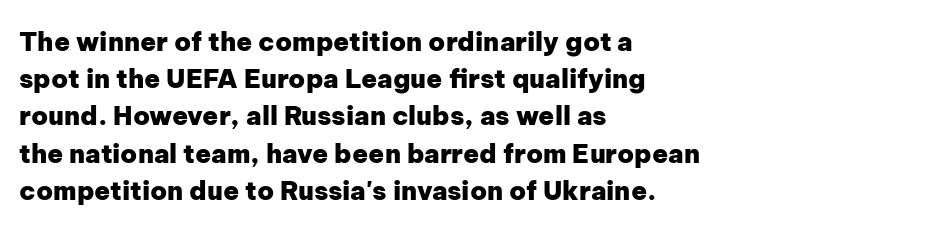
The image shows 26 px bold type, upright; set left-aligned, normal line spacing (1.43x), normal letter spacing, not underlined.
